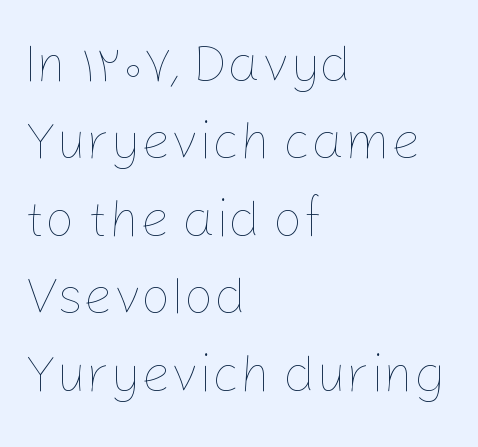
The image shows 53 px thin type, upright; set left-aligned, normal line spacing (1.46x), normal letter spacing, not underlined; low stroke contrast and a medium x-height.
